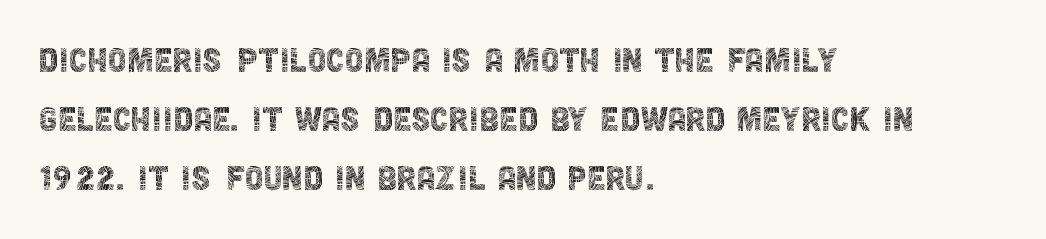
{"serif": "no", "italic": "no", "bold": "no", "weight": "thin", "width": "condensed", "x_height": "large", "monospaced": "no", "underline": "no", "align": "left", "line_spacing": "normal", "line_spacing_ratio": 1.41, "letter_spacing": "normal", "letter_spacing_em": 0.0, "glyph_px": 42}
